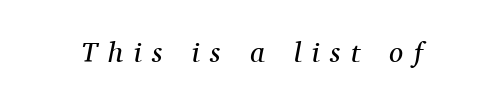
Q: Is the text bold? A: No.
Q: Is the text italic (slanted)? A: Yes, it leans right by about 11 degrees.
Q: Is the typeface a serif or a sans-serif typeface? A: Serif.
Q: Is the text underlined? A: No.
Q: Is the spacing between letters normal or unusually wide? A: Unusually wide.
Q: Width (condensed, normal, or wide)? A: Normal.
Q: Stroke contrast? A: Medium.
Q: x-height? A: Medium.
Q: Monospaced? A: No.
